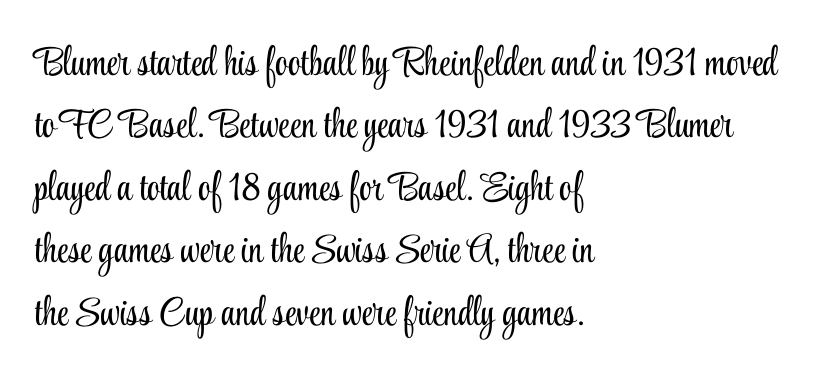
This reads as an unemphasized weight, regular at the heaviest. Each letter keeps its own natural width here, so spacing adapts to shape. The typesetter chose a ragged-right arrangement here. This is serif lettering, the kind often seen in printed books. The lines sit at an ordinary, default distance from one another.
